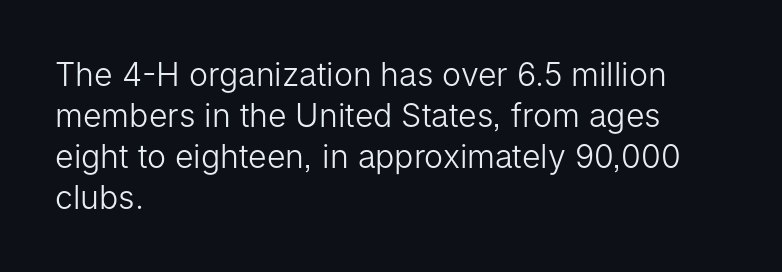
Q: Is the text bold? A: No.
Q: Is the text italic (slanted)? A: No, it is upright.
Q: Is the typeface a serif or a sans-serif typeface? A: Sans-serif.
Q: Is the text underlined? A: No.
Q: How is the paragraph aligned? A: Left-aligned.
Q: Is the spacing between letters normal or unusually wide? A: Normal.
Q: Is the spacing between lines tight, normal or loose? A: Normal.
Q: Width (condensed, normal, or wide)? A: Normal.
Q: Stroke contrast? A: Low.
Q: x-height? A: Medium.
Q: Monospaced? A: No.
